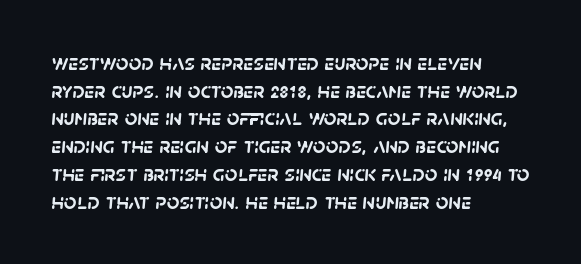
{"bold": "yes", "underline": "no", "align": "left", "line_spacing": "normal", "line_spacing_ratio": 1.26, "letter_spacing": "normal", "letter_spacing_em": 0.0, "glyph_px": 22}
